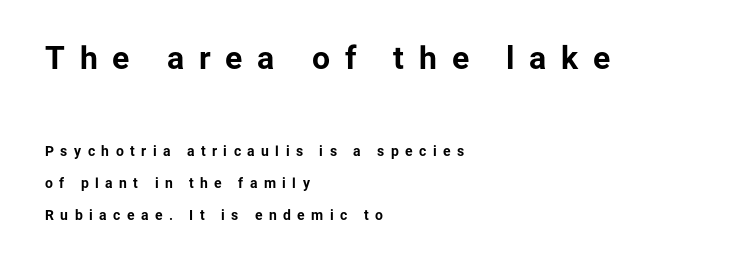
I'd describe the lettering as bold — thick and assertive. Do the characters align in a grid? No, the font is proportional. This rendering features lettering with no underline. Type style note: lacks serifs. The rag falls on the right side of this text block. The designer dialed line spacing up above the default.
